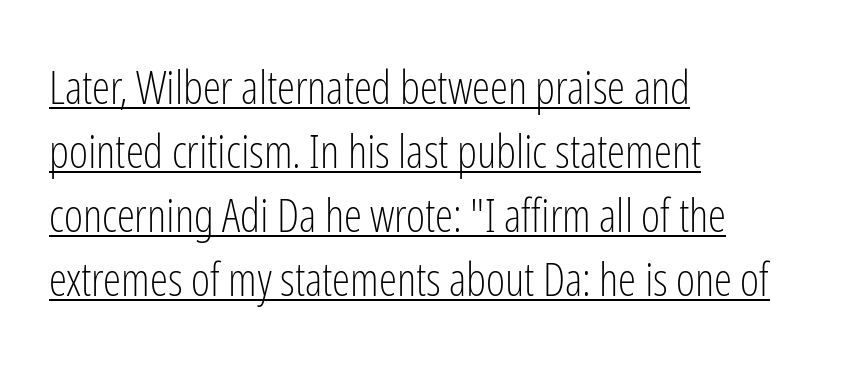
Characters follow at the spacing the type designer built in. The strokes are not fattened; the text isn't bold. Does the lettering tilt? It doesn't — this is upright. Underline: present.
